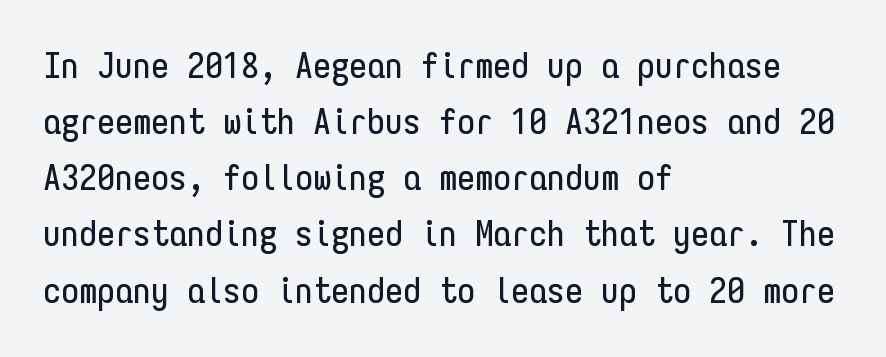
Q: Is the text italic (slanted)? A: No, it is upright.
Q: Is the typeface a serif or a sans-serif typeface? A: Sans-serif.
Q: Is the text underlined? A: No.
Q: How is the paragraph aligned? A: Left-aligned.
Q: Is the spacing between letters normal or unusually wide? A: Normal.
Q: Is the spacing between lines tight, normal or loose? A: Normal.
Q: Width (condensed, normal, or wide)? A: Condensed.
Q: Stroke contrast? A: Low.
Q: x-height? A: Medium.
Q: Monospaced? A: Yes.
